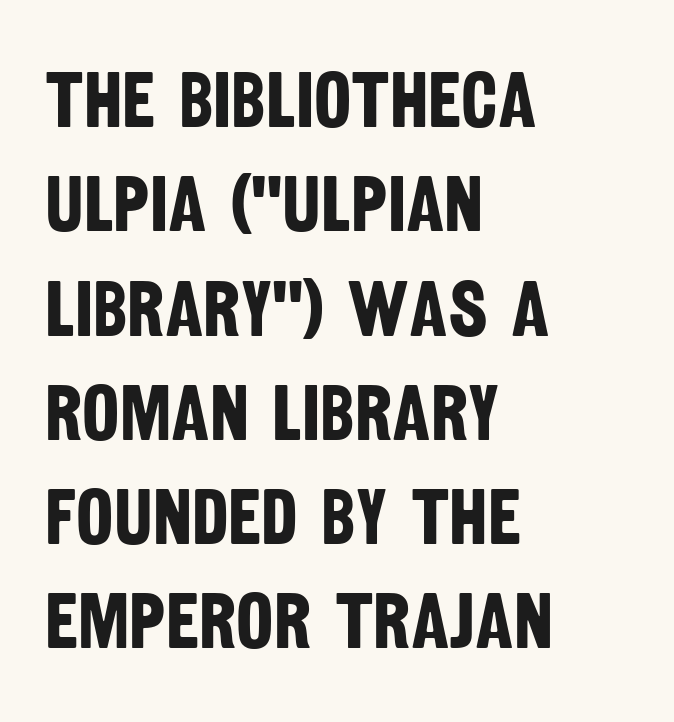
The image shows 79 px bold, condensed sans-serif type; set left-aligned, normal line spacing (1.32x), normal letter spacing, not underlined; low stroke contrast and a large x-height.
